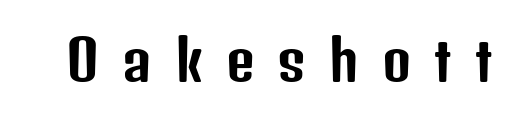
Q: Is the text italic (slanted)? A: No, it is upright.
Q: Is the typeface a serif or a sans-serif typeface? A: Sans-serif.
Q: Is the text underlined? A: No.
Q: Is the spacing between letters normal or unusually wide? A: Unusually wide.
Q: Width (condensed, normal, or wide)? A: Condensed.
Q: Stroke contrast? A: Low.
Q: x-height? A: Medium.
Q: Monospaced? A: No.
